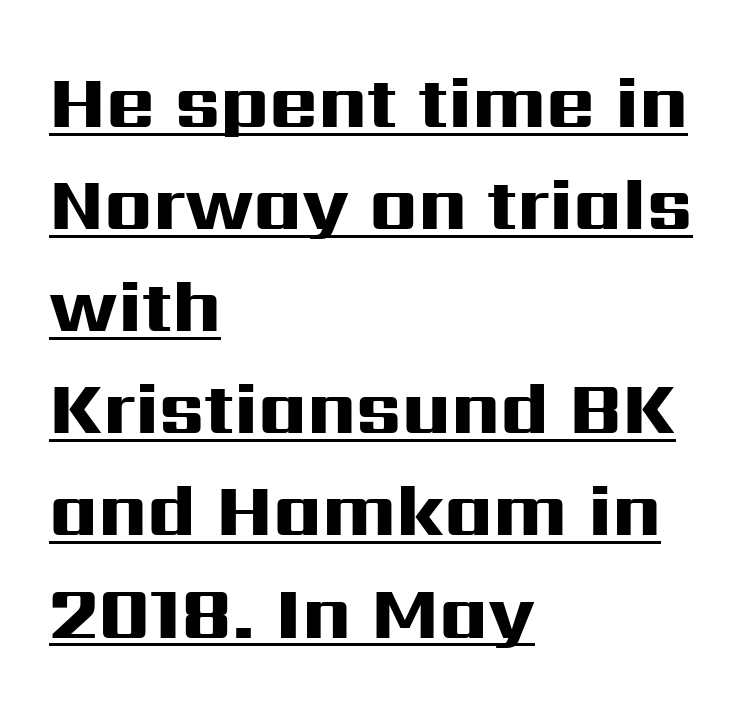
Q: Is the text bold? A: Yes.
Q: Is the text italic (slanted)? A: No, it is upright.
Q: Is the typeface a serif or a sans-serif typeface? A: Sans-serif.
Q: Is the text underlined? A: Yes.
Q: How is the paragraph aligned? A: Left-aligned.
Q: Is the spacing between letters normal or unusually wide? A: Normal.
Q: Is the spacing between lines tight, normal or loose? A: Normal.
Q: Width (condensed, normal, or wide)? A: Wide.
Q: Stroke contrast? A: High.
Q: x-height? A: Medium.
Q: Monospaced? A: No.
